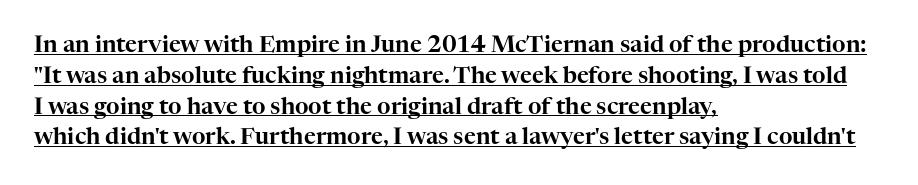
A typesetter would call this zero additional tracking. The setting favours the left margin, as ordinary paragraphs usually do. This rendering features underlined lettering. Each new line begins a customary step beneath the previous one.
